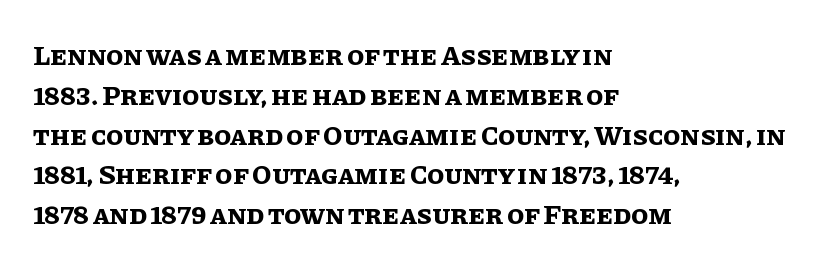
The passage shown is not underscored anywhere. Characters remain perfectly vertical along every line. Alignment: flush left. Horizontal bands of white between lines are of average thickness.
